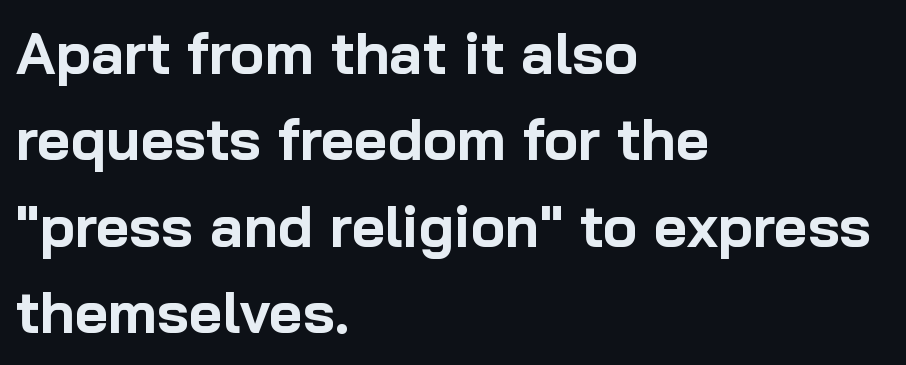
Q: Is the text bold? A: Yes.
Q: Is the text italic (slanted)? A: No, it is upright.
Q: Is the typeface a serif or a sans-serif typeface? A: Sans-serif.
Q: Is the text underlined? A: No.
Q: How is the paragraph aligned? A: Left-aligned.
Q: Is the spacing between letters normal or unusually wide? A: Normal.
Q: Is the spacing between lines tight, normal or loose? A: Normal.
Q: Width (condensed, normal, or wide)? A: Normal.
Q: Stroke contrast? A: Low.
Q: x-height? A: Medium.
Q: Monospaced? A: No.
